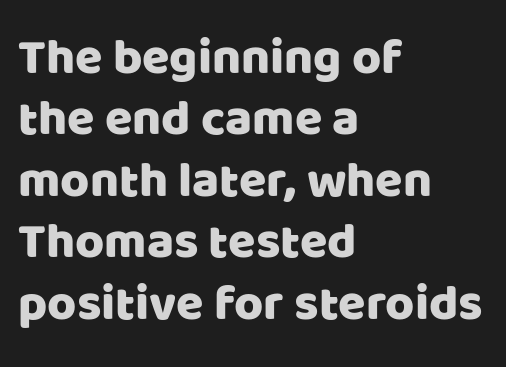
Posture: vertical. Default kerning and tracking; the words read as compact shapes. The paragraph shown leans on its left margin. The specimen omits any rule beneath the text block's lines. Character widths vary here, with narrow letters taking less room than wide ones.
